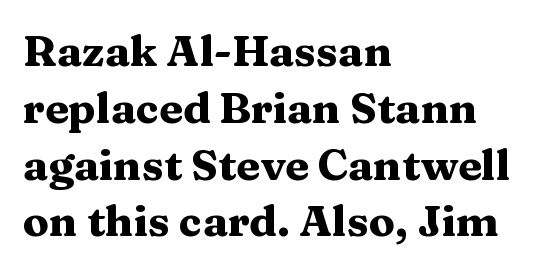
Q: Is the text bold? A: Yes.
Q: Is the text italic (slanted)? A: No, it is upright.
Q: Is the typeface a serif or a sans-serif typeface? A: Serif.
Q: Is the text underlined? A: No.
Q: How is the paragraph aligned? A: Left-aligned.
Q: Is the spacing between letters normal or unusually wide? A: Normal.
Q: Is the spacing between lines tight, normal or loose? A: Normal.
Q: Width (condensed, normal, or wide)? A: Wide.
Q: Stroke contrast? A: Medium.
Q: x-height? A: Medium.
Q: Monospaced? A: No.
